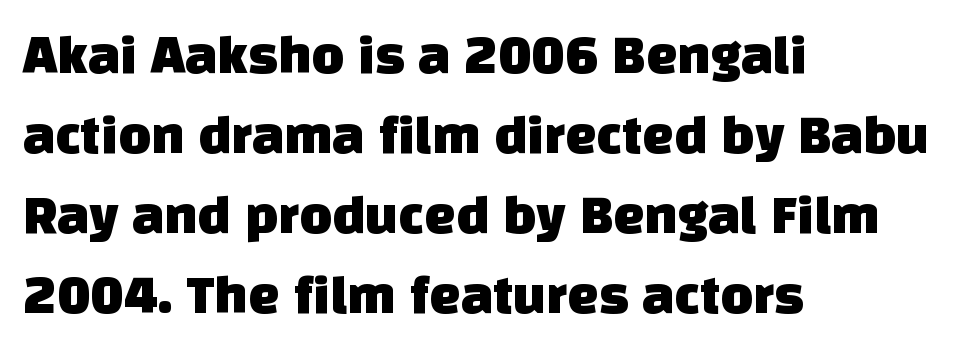
How are the letters spaced? Ordinarily, with no added tracking. These lines are rendered in a variable-pitch font. A bare baseline throughout the passage. The lines sit at an ordinary, default distance from one another.
